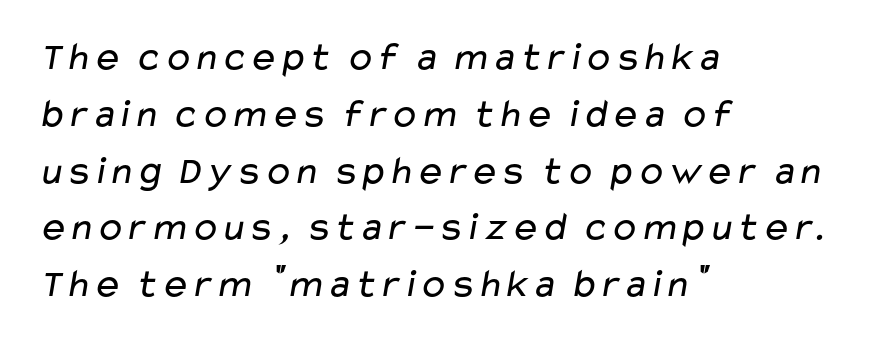
Is this a fixed-width face? No — the glyphs have proportional, varying widths. Vertically, the passage feels balanced, rows spaced as you'd expect. Nobody touched the tracking dial on this one. Nope, no serifs anywhere on these letters. Type without underlining.
